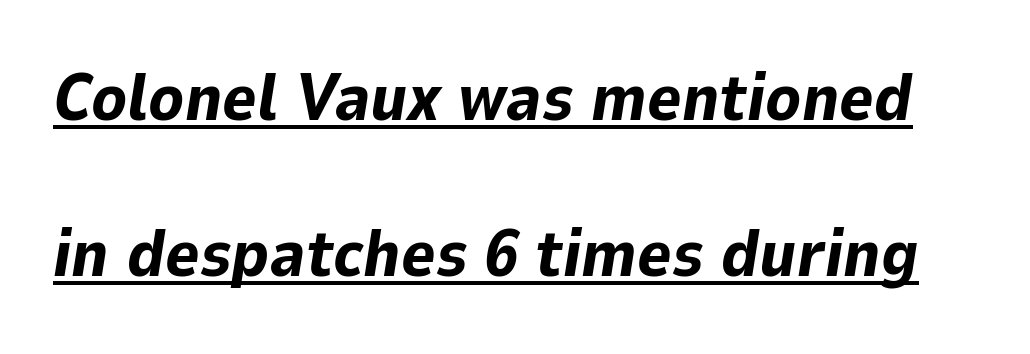
The image shows 66 px bold type, italic (leaning right); set loose line spacing (2.37x), normal letter spacing, underlined; low stroke contrast and a medium x-height.
